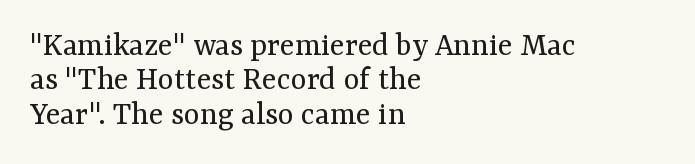
The image shows 34 px regular-weight serif type, upright; set left-aligned, tight line spacing (1.01x), normal letter spacing, not underlined; medium stroke contrast and a medium x-height.
